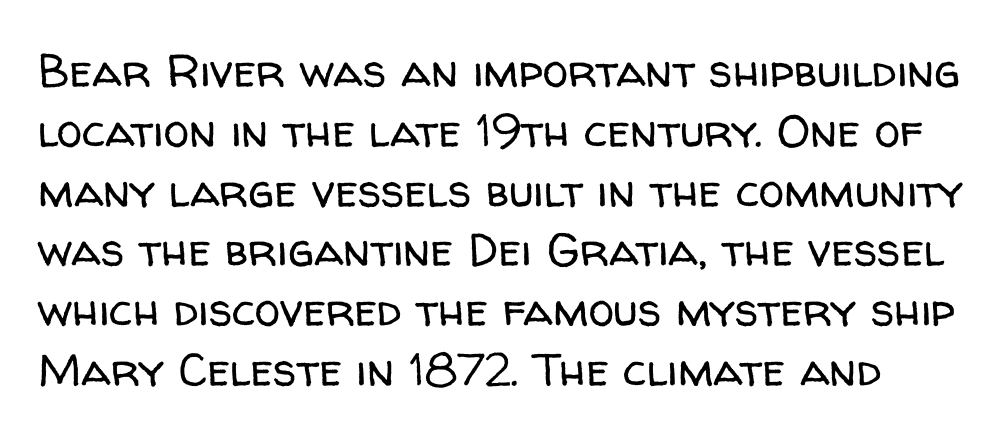
The image shows 46 px regular-weight sans-serif type, upright; set normal line spacing (1.3x), normal letter spacing, not underlined; low stroke contrast and a medium x-height.
